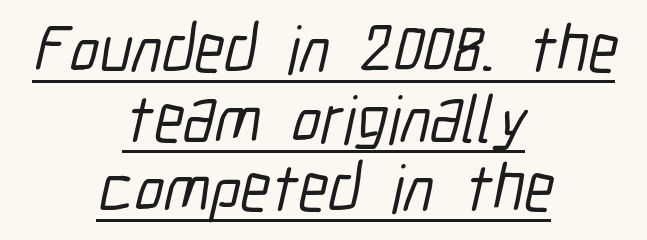
The image shows 67 px condensed sans-serif type; set centered, tight line spacing (1.04x), normal letter spacing, underlined; low stroke contrast and a medium x-height.
